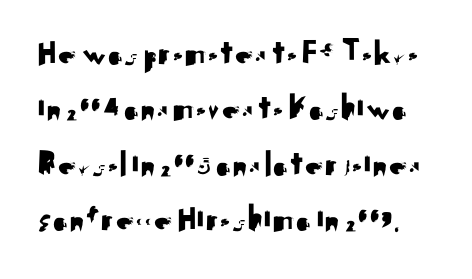
Q: Is the text italic (slanted)? A: No, it is upright.
Q: Is the typeface a serif or a sans-serif typeface? A: Sans-serif.
Q: Is the text underlined? A: No.
Q: Is the spacing between letters normal or unusually wide? A: Normal.
Q: Is the spacing between lines tight, normal or loose? A: Normal.
Q: Width (condensed, normal, or wide)? A: Normal.
Q: Stroke contrast? A: Medium.
Q: x-height? A: Small.
Q: Monospaced? A: No.
